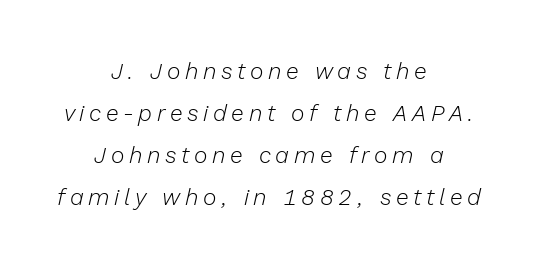
The image shows 23 px text type, italic (leaning right); set centered, line spacing 1.82x, unusually wide letter spacing (+0.2 em), not underlined.
